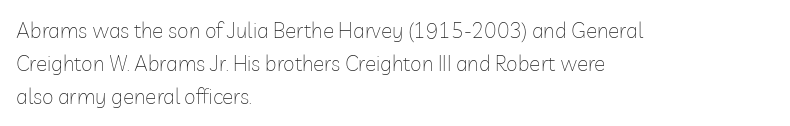
Q: Is the text bold? A: No.
Q: Is the text italic (slanted)? A: No, it is upright.
Q: Is the text underlined? A: No.
Q: How is the paragraph aligned? A: Left-aligned.
Q: Is the spacing between letters normal or unusually wide? A: Normal.
Q: Is the spacing between lines tight, normal or loose? A: Normal.
